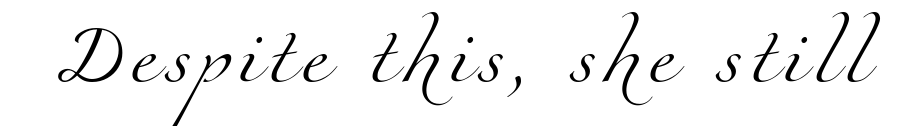
Q: Is the text bold? A: No.
Q: Is the typeface a serif or a sans-serif typeface? A: Serif.
Q: Is the text underlined? A: No.
Q: Width (condensed, normal, or wide)? A: Normal.
Q: Stroke contrast? A: Medium.
Q: x-height? A: Small.
Q: Monospaced? A: No.
